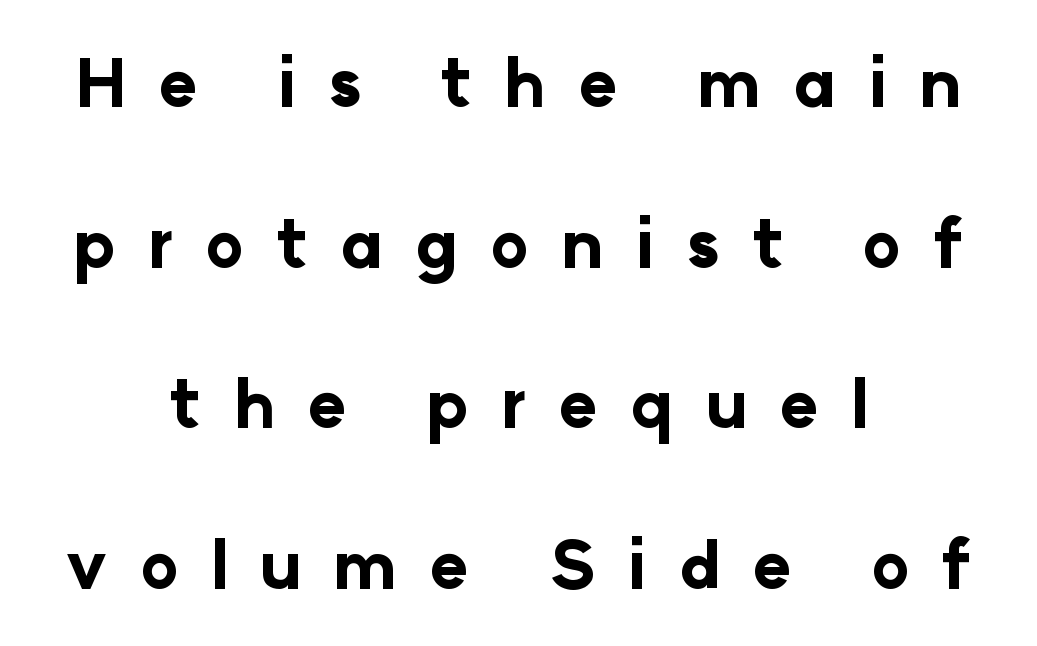
{"serif": "no", "italic": "no", "bold": "yes", "weight": "bold", "width": "normal", "stroke_contrast": "low", "x_height": "medium", "monospaced": "no", "underline": "no", "align": "center", "line_spacing": "loose", "line_spacing_ratio": 2.47, "letter_spacing": "wide", "letter_spacing_em": 0.49, "glyph_px": 65}
